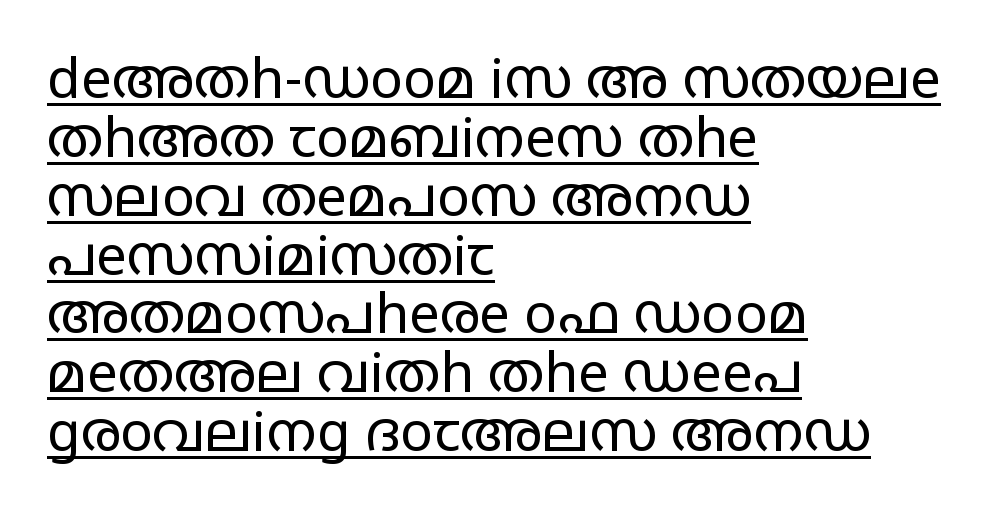
Q: Is the text bold? A: No.
Q: Is the text italic (slanted)? A: No, it is upright.
Q: Is the typeface a serif or a sans-serif typeface? A: Sans-serif.
Q: Is the text underlined? A: Yes.
Q: How is the paragraph aligned? A: Left-aligned.
Q: Is the spacing between letters normal or unusually wide? A: Normal.
Q: Is the spacing between lines tight, normal or loose? A: Tight.
Q: Width (condensed, normal, or wide)? A: Wide.
Q: Stroke contrast? A: Low.
Q: x-height? A: Large.
Q: Monospaced? A: No.
